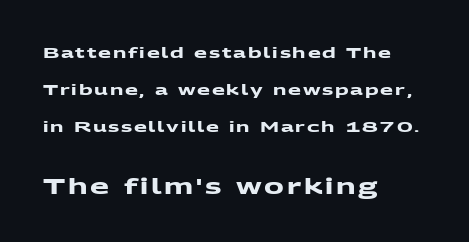
The image shows 22 px bold type; set left-aligned, loose line spacing (2.47x), not underlined; the second (bottom) block is 1.47x larger.
